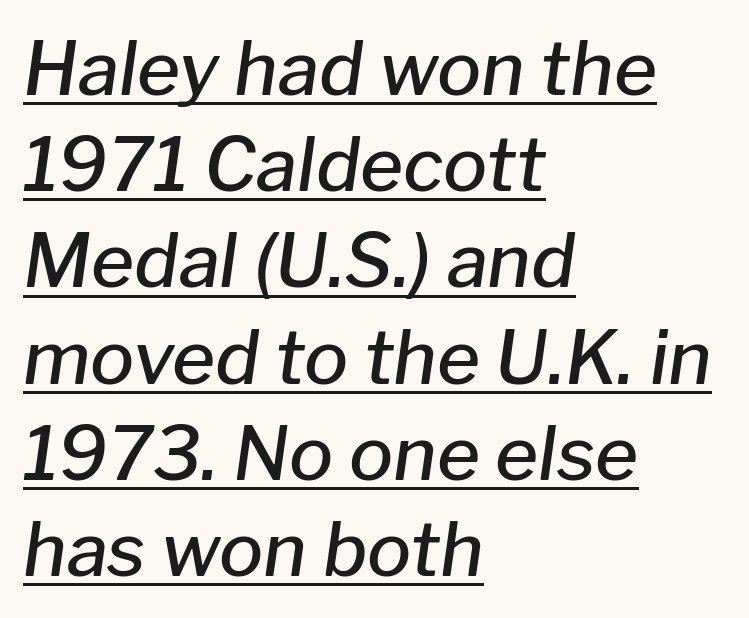
{"italic": "yes", "lean": "right", "slant_degrees": 8, "bold": "semi", "weight": "semibold", "width": "normal", "stroke_contrast": "low", "x_height": "medium", "monospaced": "no", "underline": "yes", "align": "left", "line_spacing": "normal", "line_spacing_ratio": 1.3, "letter_spacing": "normal", "letter_spacing_em": 0.0, "glyph_px": 74}
